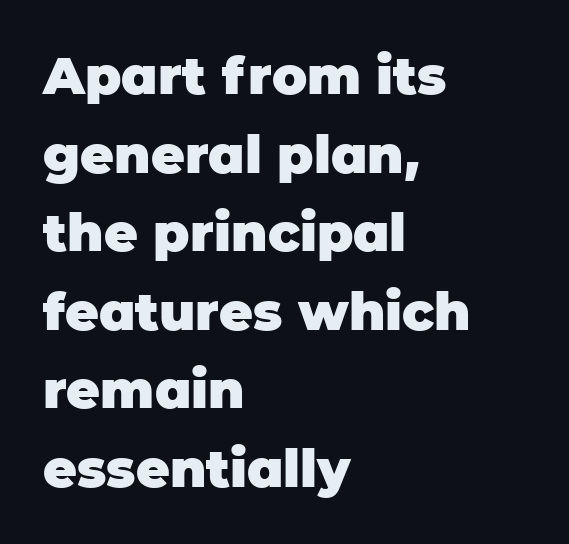
Q: Is the text bold? A: Yes.
Q: Is the text italic (slanted)? A: No, it is upright.
Q: Is the typeface a serif or a sans-serif typeface? A: Sans-serif.
Q: Is the text underlined? A: No.
Q: How is the paragraph aligned? A: Left-aligned.
Q: Is the spacing between letters normal or unusually wide? A: Normal.
Q: Is the spacing between lines tight, normal or loose? A: Normal.
Q: Width (condensed, normal, or wide)? A: Normal.
Q: Stroke contrast? A: Low.
Q: x-height? A: Large.
Q: Monospaced? A: No.
